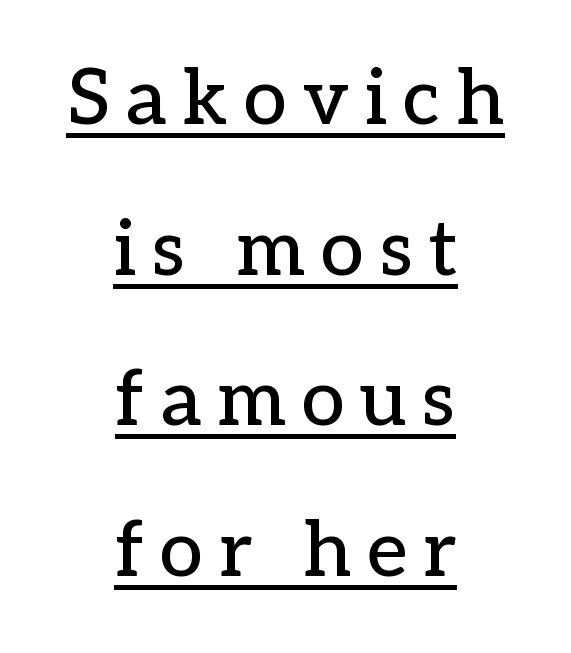
The image shows 78 px serif type, upright; set centered, loose line spacing (1.93x), unusually wide letter spacing (+0.2 em), underlined; low stroke contrast and a medium x-height.
